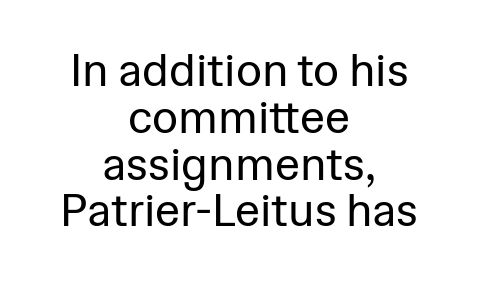
The image shows 45 px regular-weight sans-serif type, upright; set centered, tight line spacing (1.04x), normal letter spacing, not underlined; low stroke contrast and a medium x-height.
